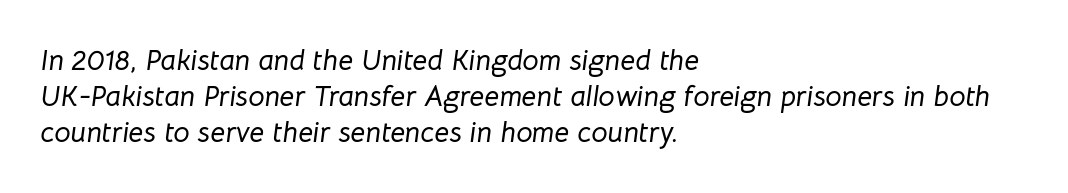
Q: Is the text italic (slanted)? A: Yes, it leans right by about 8 degrees.
Q: Is the text underlined? A: No.
Q: How is the paragraph aligned? A: Left-aligned.
Q: Is the spacing between letters normal or unusually wide? A: Normal.
Q: Is the spacing between lines tight, normal or loose? A: Normal.
Q: Width (condensed, normal, or wide)? A: Normal.
Q: Stroke contrast? A: Low.
Q: x-height? A: Medium.
Q: Monospaced? A: No.
